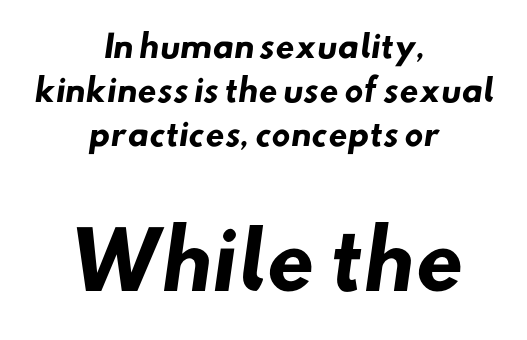
Q: Is the text bold? A: Yes.
Q: Is the typeface a serif or a sans-serif typeface? A: Sans-serif.
Q: Is the text underlined? A: No.
Q: How is the paragraph aligned? A: Centered.
Q: Is the spacing between letters normal or unusually wide? A: Normal.
Q: Is the spacing between lines tight, normal or loose? A: Normal.
Q: Which block of text is set in a larger size, the first (top) or the second (bottom)? A: The second (bottom) one.
Q: Width (condensed, normal, or wide)? A: Normal.
Q: Stroke contrast? A: Low.
Q: x-height? A: Small.
Q: Monospaced? A: No.
